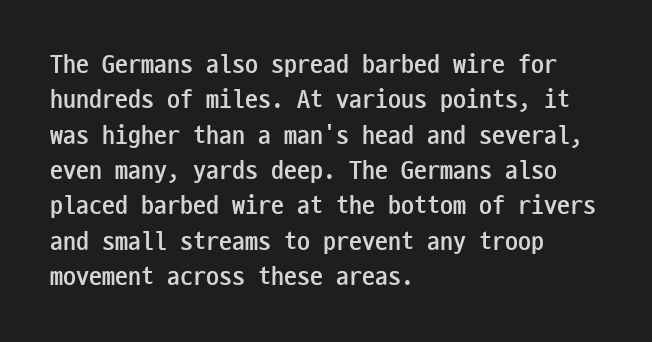
Normally led — the rows are evenly, conventionally spaced. A roman cut, with each character standing at attention. The gaps between neighbouring characters are ordinary and unremarkable. The words here are not underlined. Left-aligned paragraph, ragged on the right. The typesetting leans heavy: a genuine bold.
